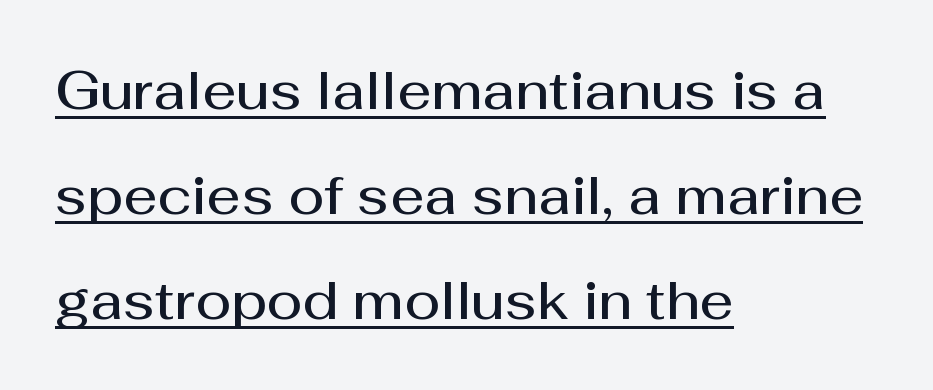
The image shows 53 px semibold sans-serif type, upright; set left-aligned, loose line spacing (1.98x), normal letter spacing, underlined; medium stroke contrast and a medium x-height.
